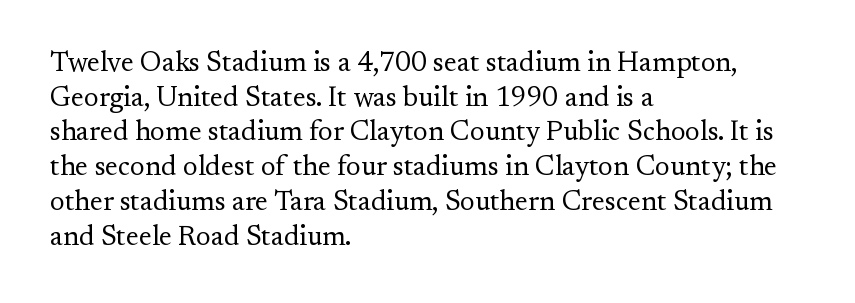
Q: Is the text bold? A: No.
Q: Is the text italic (slanted)? A: No, it is upright.
Q: Is the typeface a serif or a sans-serif typeface? A: Serif.
Q: Is the text underlined? A: No.
Q: How is the paragraph aligned? A: Left-aligned.
Q: Is the spacing between letters normal or unusually wide? A: Normal.
Q: Width (condensed, normal, or wide)? A: Normal.
Q: Stroke contrast? A: Medium.
Q: x-height? A: Small.
Q: Monospaced? A: No.
